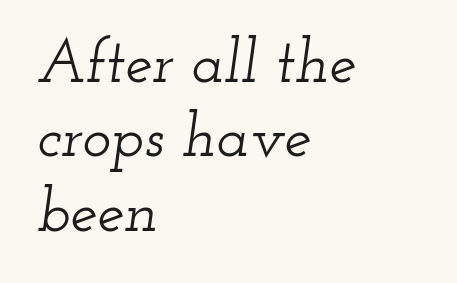
{"serif": "yes", "italic": "yes", "lean": "right", "slant_degrees": 12, "width": "wide", "stroke_contrast": "low", "x_height": "small", "monospaced": "no", "underline": "no", "align": "left", "line_spacing_ratio": 1.22, "letter_spacing": "normal", "letter_spacing_em": 0.0, "glyph_px": 61}
